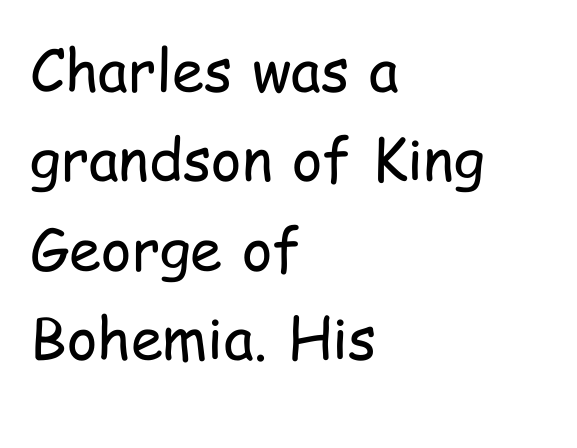
Q: Is the text bold? A: No.
Q: Is the text italic (slanted)? A: No, it is upright.
Q: Is the typeface a serif or a sans-serif typeface? A: Sans-serif.
Q: Is the text underlined? A: No.
Q: How is the paragraph aligned? A: Left-aligned.
Q: Is the spacing between letters normal or unusually wide? A: Normal.
Q: Is the spacing between lines tight, normal or loose? A: Normal.
Q: Width (condensed, normal, or wide)? A: Condensed.
Q: Stroke contrast? A: Low.
Q: x-height? A: Medium.
Q: Monospaced? A: No.
